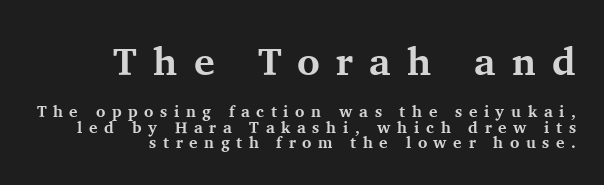
Q: Is the text bold? A: Yes.
Q: Is the text italic (slanted)? A: No, it is upright.
Q: Is the typeface a serif or a sans-serif typeface? A: Serif.
Q: Is the text underlined? A: No.
Q: How is the paragraph aligned? A: Right-aligned.
Q: Is the spacing between letters normal or unusually wide? A: Unusually wide.
Q: Is the spacing between lines tight, normal or loose? A: Tight.
Q: Which block of text is set in a larger size, the first (top) or the second (bottom)? A: The first (top) one.
Q: Width (condensed, normal, or wide)? A: Normal.
Q: Stroke contrast? A: Medium.
Q: x-height? A: Medium.
Q: Monospaced? A: No.
